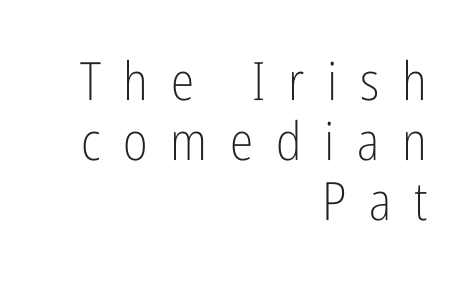
Q: Is the text bold? A: No.
Q: Is the text italic (slanted)? A: No, it is upright.
Q: Is the typeface a serif or a sans-serif typeface? A: Sans-serif.
Q: Is the text underlined? A: No.
Q: How is the paragraph aligned? A: Right-aligned.
Q: Is the spacing between letters normal or unusually wide? A: Unusually wide.
Q: Is the spacing between lines tight, normal or loose? A: Tight.
Q: Width (condensed, normal, or wide)? A: Condensed.
Q: Stroke contrast? A: Low.
Q: x-height? A: Medium.
Q: Monospaced? A: No.
